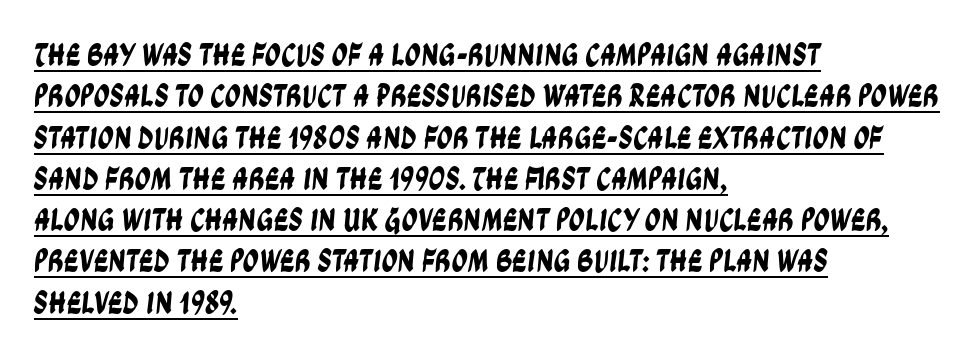
The letters advance in unequal steps, a hallmark of proportional type. Typographically, this falls in the sans-serif category. Typeset ragged right — the left edge is the straight one. The passage shown has conventional tracking throughout. Leading matches the norm, producing a regular column. Caption: lettering with a line underneath.
